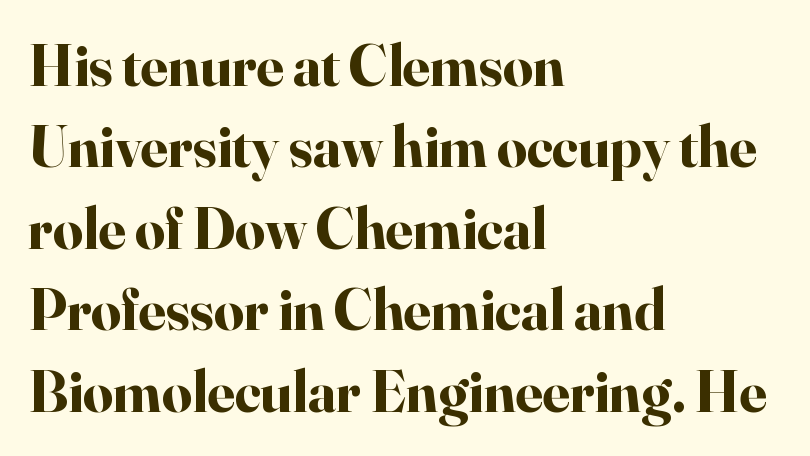
The image shows 59 px bold serif type, upright; set left-aligned, normal line spacing (1.38x), normal letter spacing, not underlined; high stroke contrast and a small x-height.
